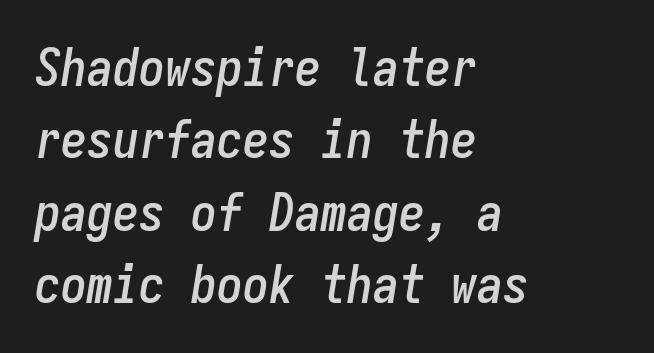
Q: Is the text italic (slanted)? A: Yes, it leans right by about 9 degrees.
Q: Is the text underlined? A: No.
Q: How is the paragraph aligned? A: Left-aligned.
Q: Is the spacing between letters normal or unusually wide? A: Normal.
Q: Is the spacing between lines tight, normal or loose? A: Normal.
Q: Width (condensed, normal, or wide)? A: Condensed.
Q: Stroke contrast? A: Low.
Q: x-height? A: Medium.
Q: Monospaced? A: Yes.
